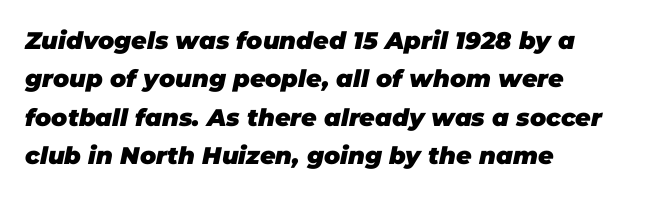
The image shows 24 px bold type, italic (leaning right); set left-aligned, normal line spacing (1.6x), normal letter spacing, not underlined.
